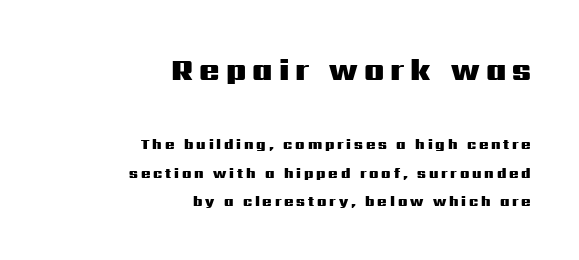
Q: Is the text bold? A: Yes.
Q: Is the text italic (slanted)? A: No, it is upright.
Q: Is the typeface a serif or a sans-serif typeface? A: Sans-serif.
Q: Is the text underlined? A: No.
Q: How is the paragraph aligned? A: Right-aligned.
Q: Is the spacing between letters normal or unusually wide? A: Unusually wide.
Q: Is the spacing between lines tight, normal or loose? A: Loose.
Q: Which block of text is set in a larger size, the first (top) or the second (bottom)? A: The first (top) one.
Q: Width (condensed, normal, or wide)? A: Wide.
Q: Stroke contrast? A: Medium.
Q: x-height? A: Medium.
Q: Monospaced? A: No.
